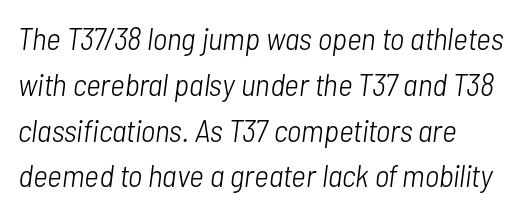
{"italic": "yes", "lean": "right", "slant_degrees": 7, "bold": "no", "weight": "light", "width": "condensed", "stroke_contrast": "low", "x_height": "medium", "monospaced": "no", "underline": "no", "align": "left", "line_spacing": "normal", "line_spacing_ratio": 1.43, "letter_spacing": "normal", "letter_spacing_em": 0.0, "glyph_px": 32}
